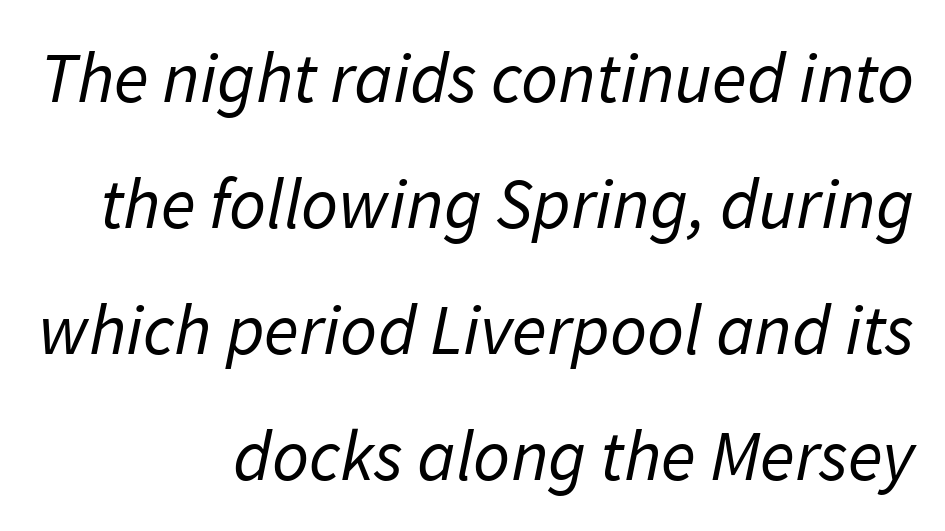
The image shows 72 px regular-weight sans-serif type; set right-aligned, line spacing 1.75x, normal letter spacing, not underlined; low stroke contrast and a medium x-height.
